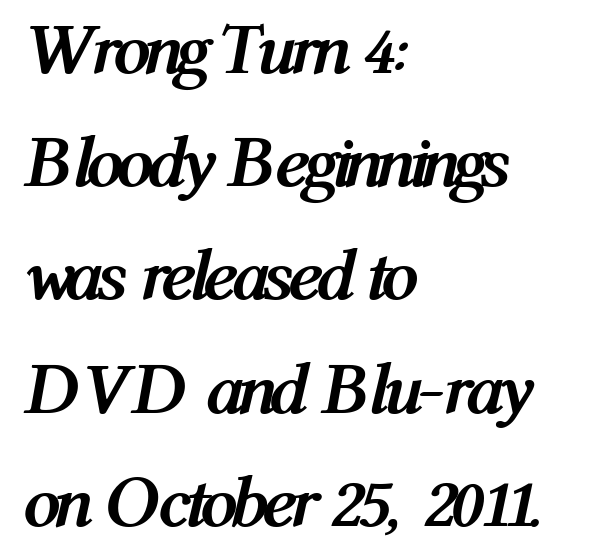
The lines sit at an ordinary, default distance from one another. Emphasis by weight is at full strength: bold. The face used here is proportionally spaced, like ordinary book or web type. Where is the straight margin? On the left. Honestly, the letter spacing is just normal — you wouldn't notice it. The zone under the glyphs is completely vacant.
